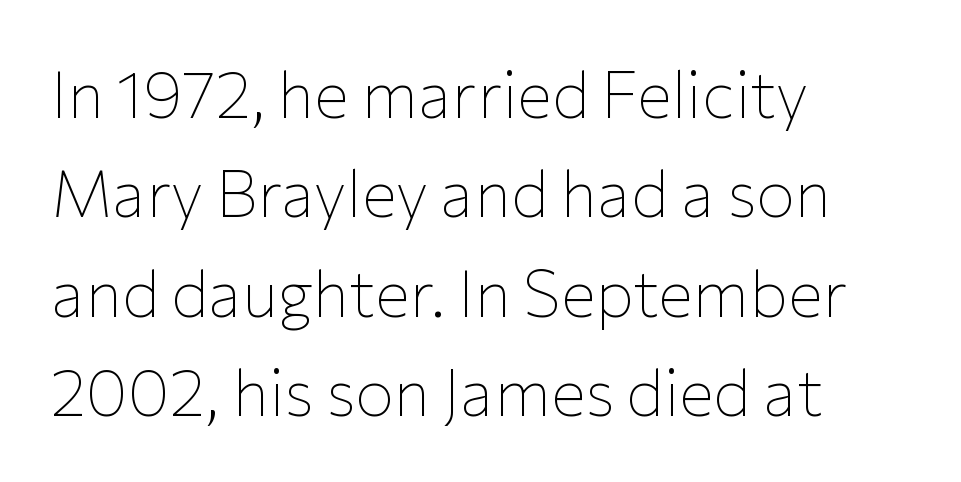
Q: Is the text bold? A: No.
Q: Is the text italic (slanted)? A: No, it is upright.
Q: Is the typeface a serif or a sans-serif typeface? A: Sans-serif.
Q: Is the text underlined? A: No.
Q: How is the paragraph aligned? A: Left-aligned.
Q: Is the spacing between letters normal or unusually wide? A: Normal.
Q: Is the spacing between lines tight, normal or loose? A: Normal.
Q: Width (condensed, normal, or wide)? A: Normal.
Q: Stroke contrast? A: Low.
Q: x-height? A: Medium.
Q: Monospaced? A: No.
